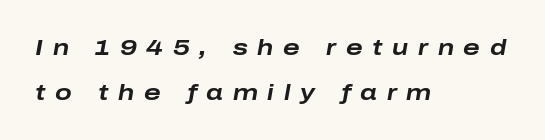
The image shows 22 px bold type, italic (leaning right); set left-aligned, loose line spacing (2.04x), unusually wide letter spacing (+0.44 em), not underlined.
